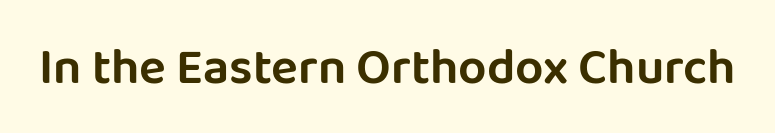
Character widths vary here, with narrow letters taking less room than wide ones. The passage shown is not underscored anywhere. Every stem runs plumb, perpendicular to the baseline. Serif or sans? Sans — the stroke terminals are bare.
